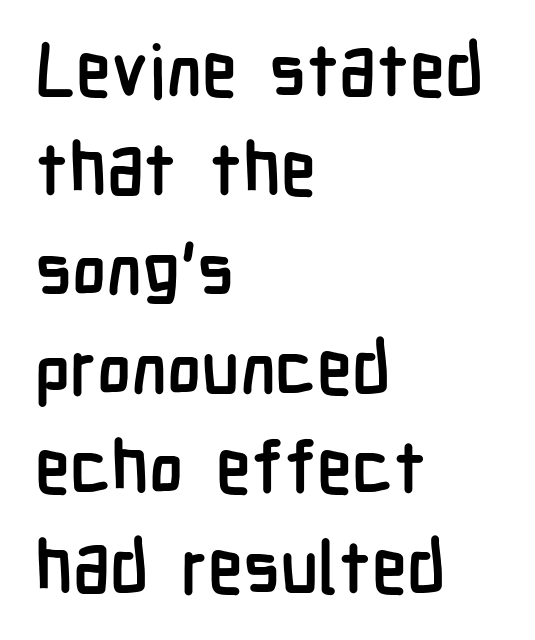
Font category for this specimen: sans-serif. Do the characters align in a grid? No, the font is proportional. These lines sit exactly where default settings would place them. The passage shown is not underscored anywhere. Set as a true bold cut, around the 700 mark. These lines are set flush left with a ragged right edge.
